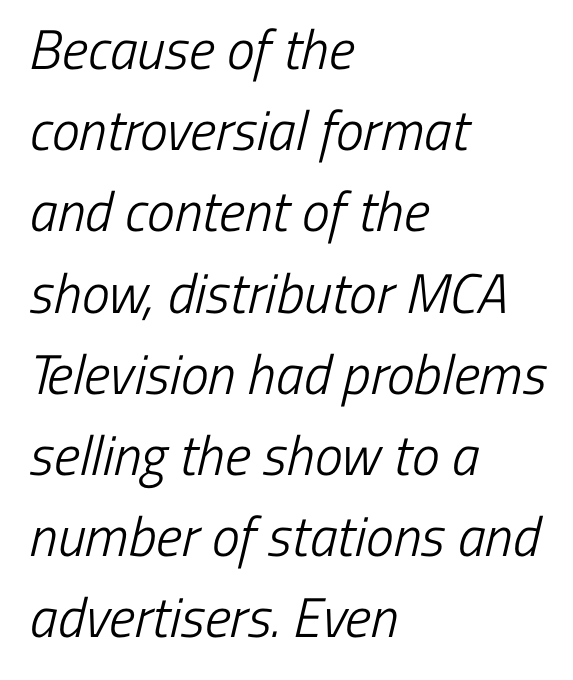
Character widths vary here, with narrow letters taking less room than wide ones. Teacher's note: observe the even left margin — that is flush-left alignment. The lines sit at an ordinary, default distance from one another. Quick note: underline off. Heaviness? Minimal to ordinary, like unemphasized prose.
